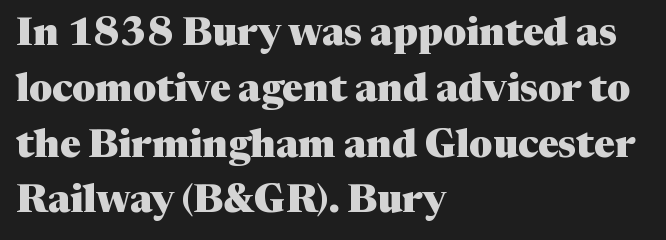
The image shows 39 px heavy serif type, upright; set left-aligned, normal line spacing (1.43x), normal letter spacing, not underlined; medium stroke contrast and a medium x-height.
